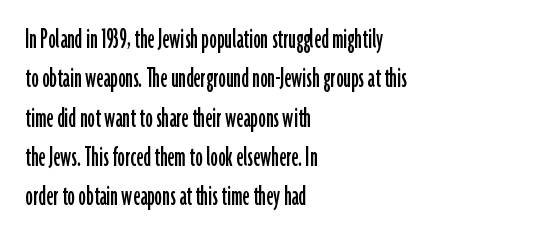
Q: Is the text italic (slanted)? A: No, it is upright.
Q: Is the typeface a serif or a sans-serif typeface? A: Sans-serif.
Q: Is the text underlined? A: No.
Q: How is the paragraph aligned? A: Left-aligned.
Q: Is the spacing between letters normal or unusually wide? A: Normal.
Q: Is the spacing between lines tight, normal or loose? A: Normal.
Q: Width (condensed, normal, or wide)? A: Condensed.
Q: Stroke contrast? A: Low.
Q: x-height? A: Medium.
Q: Monospaced? A: No.
